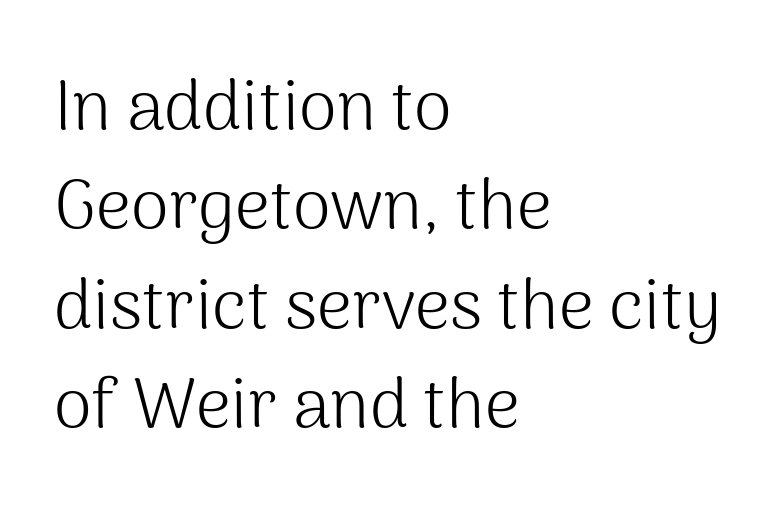
Underline: absent. The glyphs in this specimen are sans serif. The passage shown has conventional tracking throughout. Italic: no, the glyphs are upright roman.
